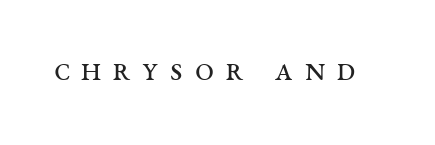
Words float on clear page, feet unadorned. Serifs: yes, visible at the terminals of the letterforms. Stem width sits at or under what a default text font uses. Character widths vary here, with narrow letters taking less room than wide ones. This is roman type, the default non-slanted kind. Each word looks stretched out because of the extra space between its letters.
